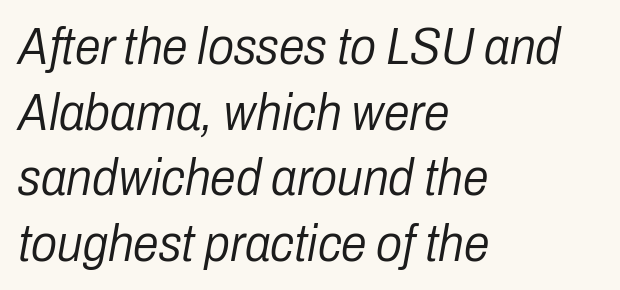
{"italic": "yes", "lean": "right", "slant_degrees": 10, "bold": "no", "weight": "light", "width": "condensed", "stroke_contrast": "low", "x_height": "medium", "monospaced": "no", "underline": "no", "align": "left", "line_spacing": "normal", "line_spacing_ratio": 1.26, "letter_spacing": "normal", "letter_spacing_em": 0.0, "glyph_px": 52}
